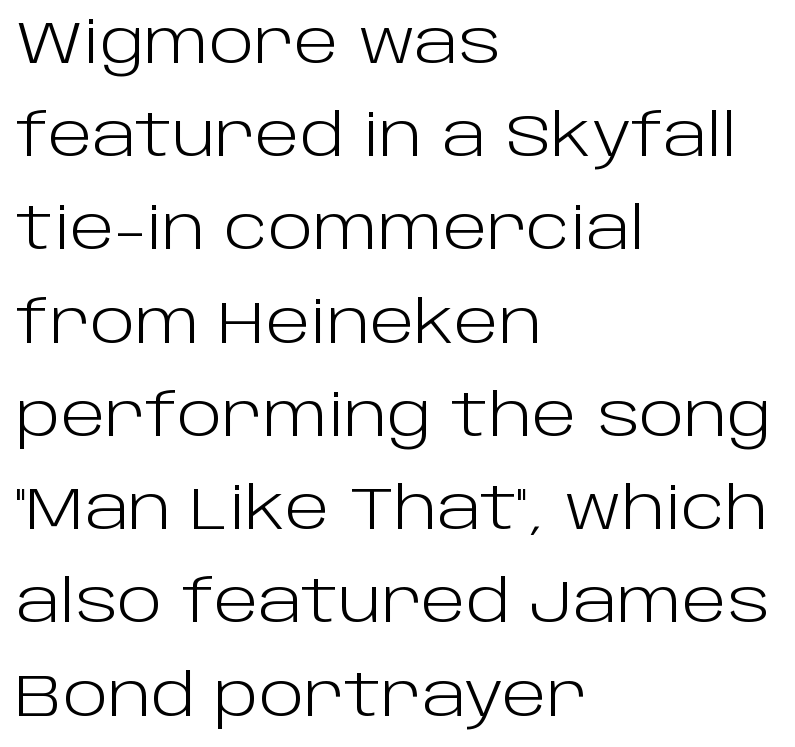
Q: Is the text bold? A: No.
Q: Is the text italic (slanted)? A: No, it is upright.
Q: Is the typeface a serif or a sans-serif typeface? A: Sans-serif.
Q: Is the text underlined? A: No.
Q: How is the paragraph aligned? A: Left-aligned.
Q: Is the spacing between letters normal or unusually wide? A: Normal.
Q: Is the spacing between lines tight, normal or loose? A: Normal.
Q: Width (condensed, normal, or wide)? A: Normal.
Q: Stroke contrast? A: Low.
Q: x-height? A: Large.
Q: Monospaced? A: No.
